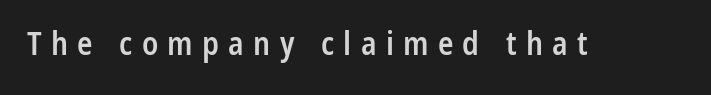
{"serif": "no", "italic": "no", "bold": "semi", "weight": "semibold", "width": "condensed", "stroke_contrast": "low", "x_height": "medium", "monospaced": "no", "underline": "no", "letter_spacing": "wide", "letter_spacing_em": 0.29, "glyph_px": 32}
